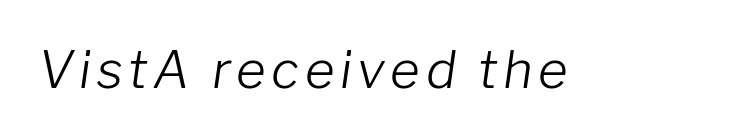
{"italic": "yes", "lean": "right", "slant_degrees": 8, "bold": "no", "weight": "light", "width": "normal", "stroke_contrast": "low", "x_height": "medium", "monospaced": "no", "underline": "no", "glyph_px": 51}
